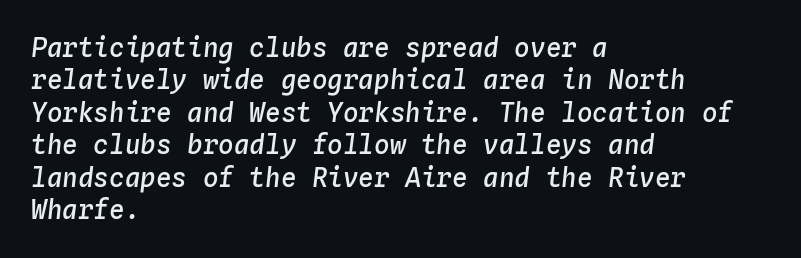
{"italic": "yes", "lean": "right", "slant_degrees": 4, "bold": "semi", "underline": "no", "align": "left", "line_spacing": "normal", "line_spacing_ratio": 1.25, "letter_spacing": "normal", "letter_spacing_em": 0.0, "glyph_px": 26}
